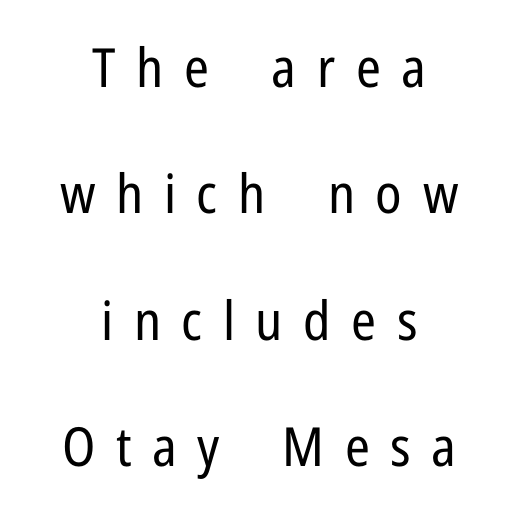
Italic: no, the glyphs are upright roman. The line texture is sparse and dotted thanks to wide tracking. The strokes carry an ordinary text weight at most. Descender tails drop into unmarked territory. A student would call this center alignment; a typographer would say set centered.
